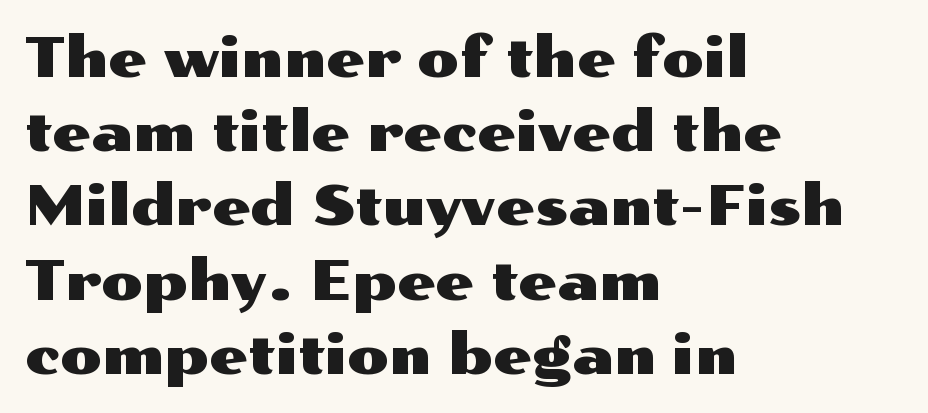
The image shows 55 px wide sans-serif type, upright; set left-aligned, normal line spacing (1.35x), normal letter spacing, not underlined; medium stroke contrast and a medium x-height.
